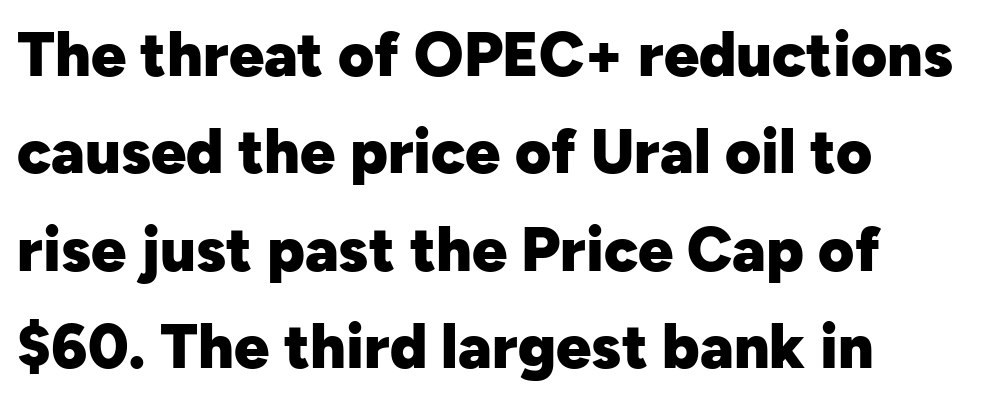
Upright lettering throughout. The paragraph has a hard left edge and a soft right edge. Has an underline been added? It has not. Heavy, bold letterforms. Grotesque or geometric, the face here clearly has no serifs. Short note: letters normally spaced.
